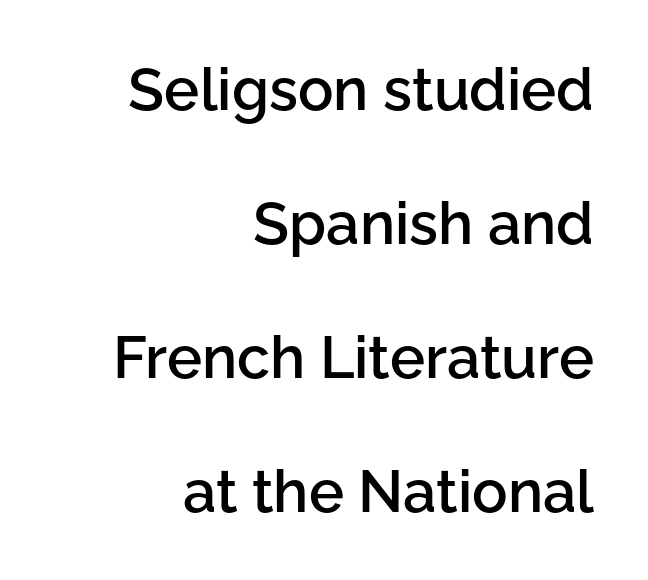
The image shows 59 px semibold sans-serif type, upright; set right-aligned, loose line spacing (2.27x), normal letter spacing, not underlined; low stroke contrast and a medium x-height.
